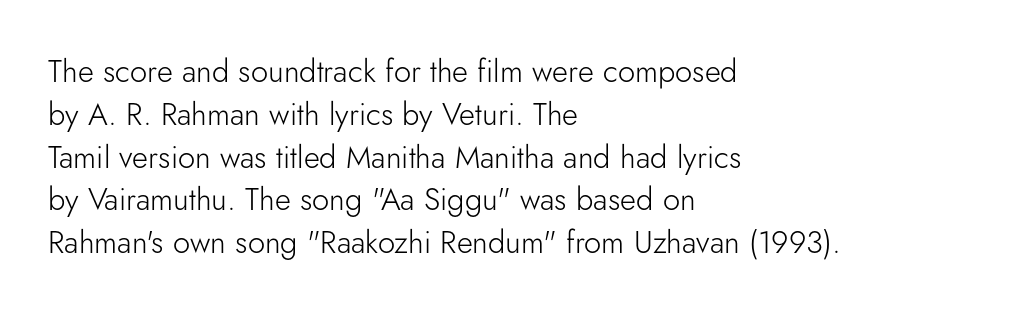
Q: Is the text bold? A: No.
Q: Is the text italic (slanted)? A: No, it is upright.
Q: Is the typeface a serif or a sans-serif typeface? A: Sans-serif.
Q: Is the text underlined? A: No.
Q: How is the paragraph aligned? A: Left-aligned.
Q: Is the spacing between letters normal or unusually wide? A: Normal.
Q: Is the spacing between lines tight, normal or loose? A: Normal.
Q: Width (condensed, normal, or wide)? A: Normal.
Q: Stroke contrast? A: Low.
Q: x-height? A: Small.
Q: Monospaced? A: No.
